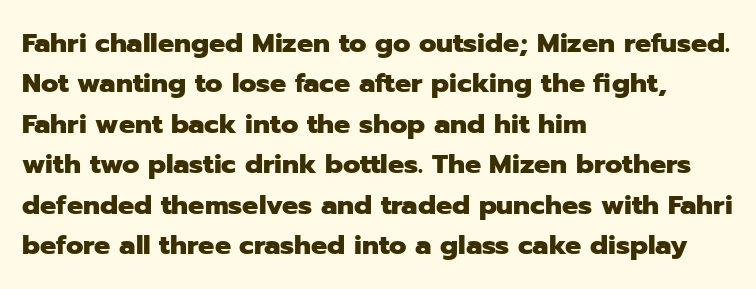
Look at the tracking — it's just the regular setting, nothing added. A classic flush-left, rag-right setting is used for this passage. Lines of text with bare space underneath. The font's upright variant was chosen for this text.
